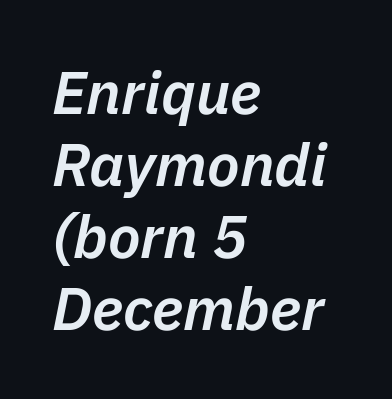
The image shows 60 px semibold type, italic (leaning right); set left-aligned, line spacing 1.2x, normal letter spacing, not underlined; low stroke contrast and a medium x-height.
